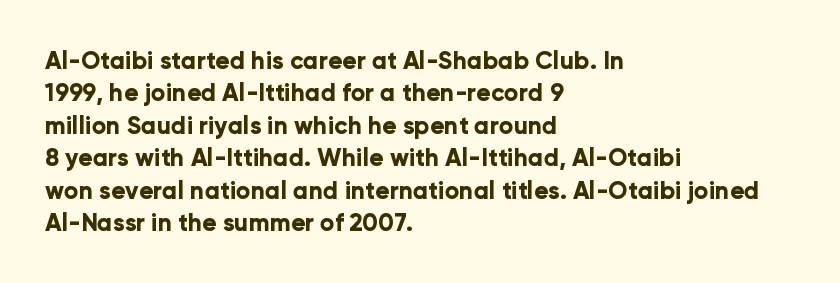
Q: Is the text bold? A: Yes.
Q: Is the text italic (slanted)? A: No, it is upright.
Q: Is the text underlined? A: No.
Q: How is the paragraph aligned? A: Left-aligned.
Q: Is the spacing between letters normal or unusually wide? A: Normal.
Q: Is the spacing between lines tight, normal or loose? A: Normal.
